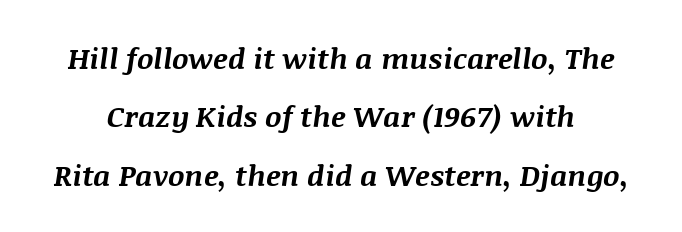
The image shows 29 px bold type, italic (leaning right); set loose line spacing (2.01x), normal letter spacing, not underlined; medium stroke contrast and a large x-height.
